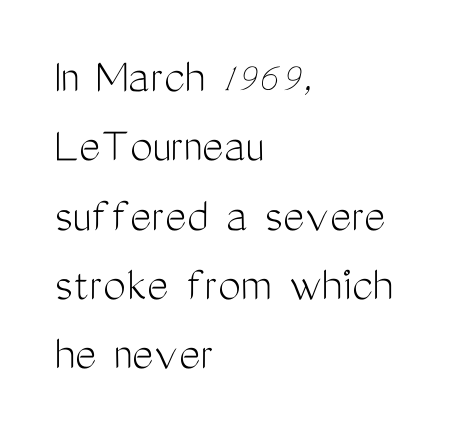
The image shows 51 px light, condensed sans-serif type, upright; set left-aligned, normal line spacing (1.36x), normal letter spacing, not underlined; medium stroke contrast and a medium x-height.
